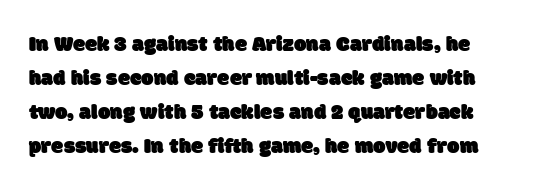
{"underline": "no", "line_spacing": "normal", "line_spacing_ratio": 1.55, "letter_spacing": "normal", "letter_spacing_em": 0.0, "glyph_px": 22}
